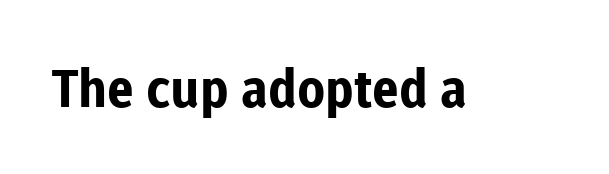
{"serif": "no", "italic": "no", "bold": "yes", "weight": "bold", "width": "normal", "stroke_contrast": "low", "x_height": "medium", "monospaced": "no", "underline": "no", "letter_spacing": "normal", "letter_spacing_em": 0.0, "glyph_px": 52}
